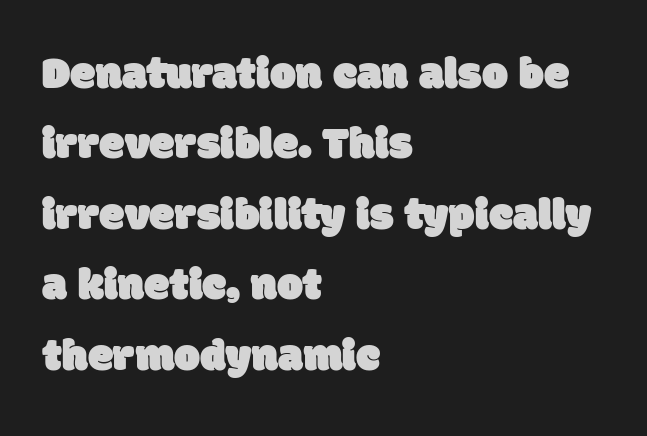
Q: Is the typeface a serif or a sans-serif typeface? A: Sans-serif.
Q: Is the text underlined? A: No.
Q: How is the paragraph aligned? A: Left-aligned.
Q: Is the spacing between letters normal or unusually wide? A: Normal.
Q: Is the spacing between lines tight, normal or loose? A: Normal.
Q: Width (condensed, normal, or wide)? A: Normal.
Q: Stroke contrast? A: Low.
Q: x-height? A: Large.
Q: Monospaced? A: No.
